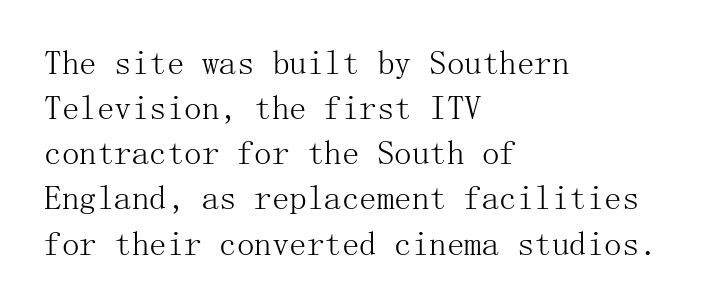
The image shows 35 px light serif type, upright; set left-aligned, normal line spacing (1.29x), normal letter spacing, not underlined; medium stroke contrast and a medium x-height.
